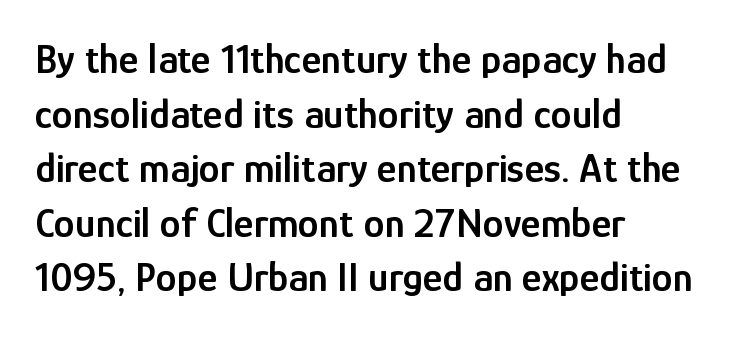
The image shows 42 px semibold, condensed sans-serif type, upright; set left-aligned, normal line spacing (1.3x), normal letter spacing, not underlined; low stroke contrast and a medium x-height.
